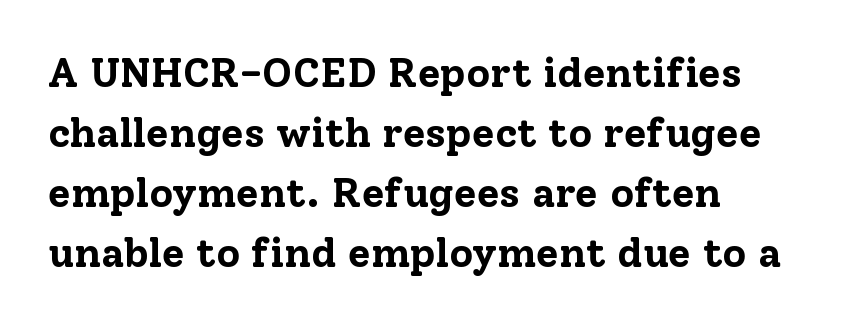
Q: Is the text bold? A: Yes.
Q: Is the text italic (slanted)? A: No, it is upright.
Q: Is the typeface a serif or a sans-serif typeface? A: Serif.
Q: Is the text underlined? A: No.
Q: How is the paragraph aligned? A: Left-aligned.
Q: Is the spacing between letters normal or unusually wide? A: Normal.
Q: Is the spacing between lines tight, normal or loose? A: Normal.
Q: Width (condensed, normal, or wide)? A: Normal.
Q: Stroke contrast? A: Low.
Q: x-height? A: Medium.
Q: Monospaced? A: No.
